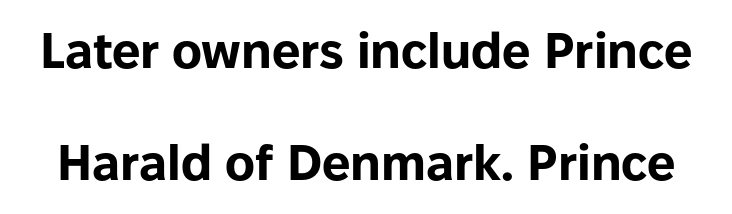
{"serif": "no", "italic": "no", "bold": "yes", "weight": "bold", "width": "normal", "stroke_contrast": "low", "x_height": "medium", "monospaced": "no", "underline": "no", "line_spacing": "loose", "line_spacing_ratio": 2.25, "letter_spacing": "normal", "letter_spacing_em": 0.0, "glyph_px": 50}
